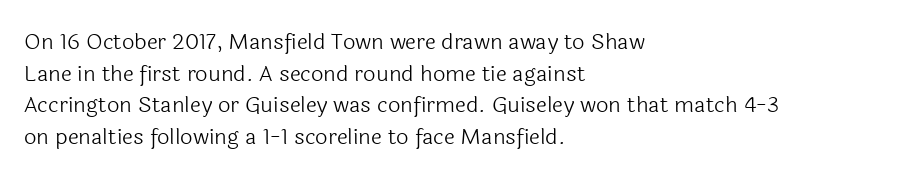
The image shows 22 px text type, upright; set left-aligned, normal line spacing (1.44x), normal letter spacing, not underlined.
